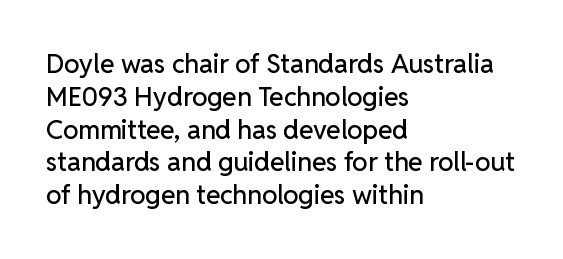
{"italic": "no", "underline": "no", "align": "left", "line_spacing": "normal", "line_spacing_ratio": 1.26, "letter_spacing": "normal", "letter_spacing_em": 0.0, "glyph_px": 26}
